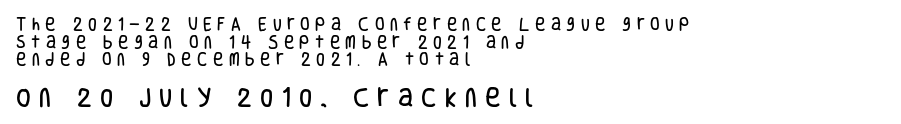
The image shows 21 px text type, upright; set left-aligned, normal line spacing (1.26x), unusually wide letter spacing (+0.39 em), not underlined; the second (bottom) block is 1.5x larger.
